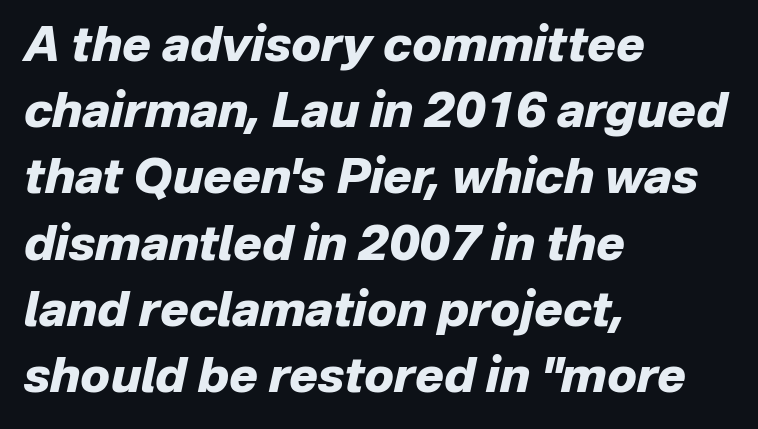
Words float on clear page, feet unadorned. Is this a fixed-width face? No — the glyphs have proportional, varying widths. A dark, heavy texture on the line: the type is bold. These lines stack with their left ends in a neat column. Baseline-to-baseline distance is the conventional proportion of letter height.
